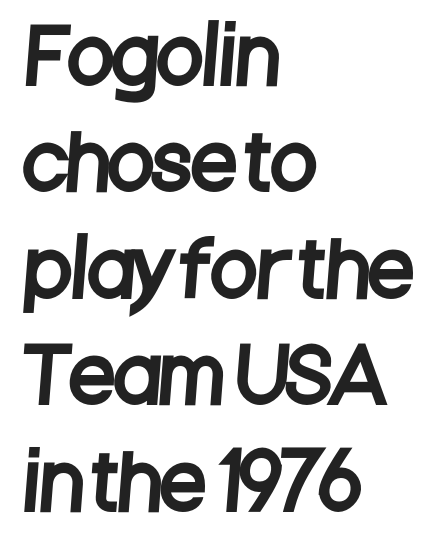
The space beneath each line is pristine and unruled. Is there much room between lines? A standard amount, neither cramped nor airy. Line starts are locked; line ends wander. These lines are rendered in a variable-pitch font. Tracking value appears to be zero — textbook default spacing. The characters display no serif detailing; their extremities are plain.
